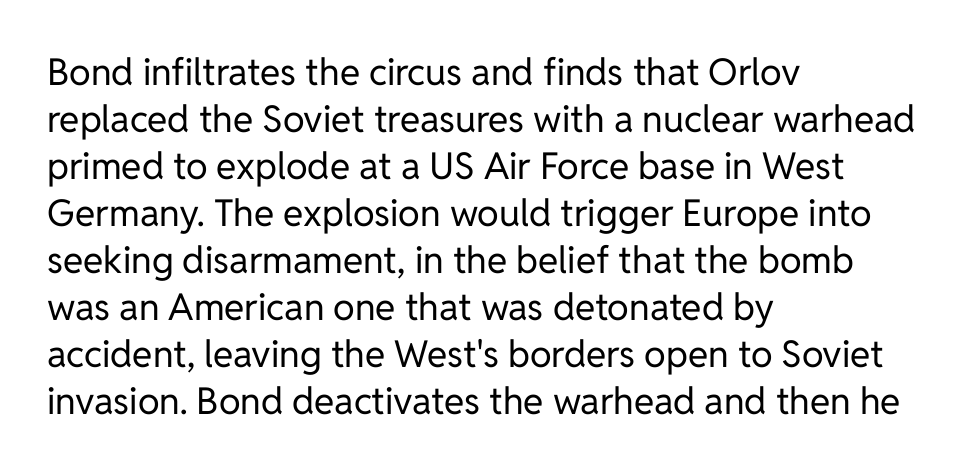
The image shows 37 px regular-weight sans-serif type, upright; set left-aligned, normal line spacing (1.27x), normal letter spacing, not underlined; low stroke contrast and a medium x-height.
